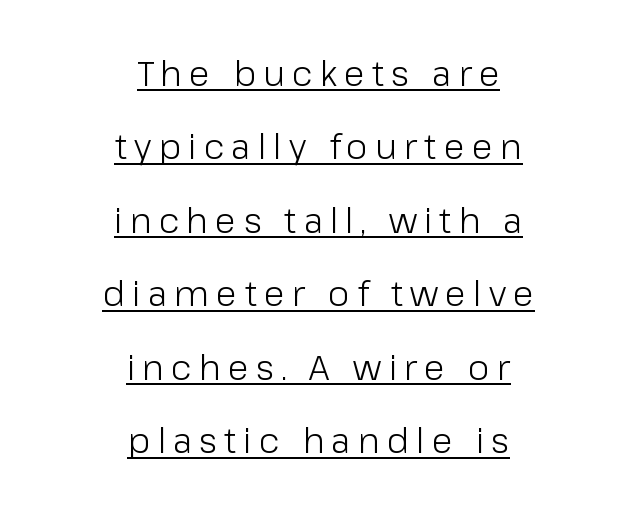
The image shows 35 px light sans-serif type, upright; set centered, loose line spacing (2.1x), unusually wide letter spacing (+0.2 em), underlined; low stroke contrast and a medium x-height.
